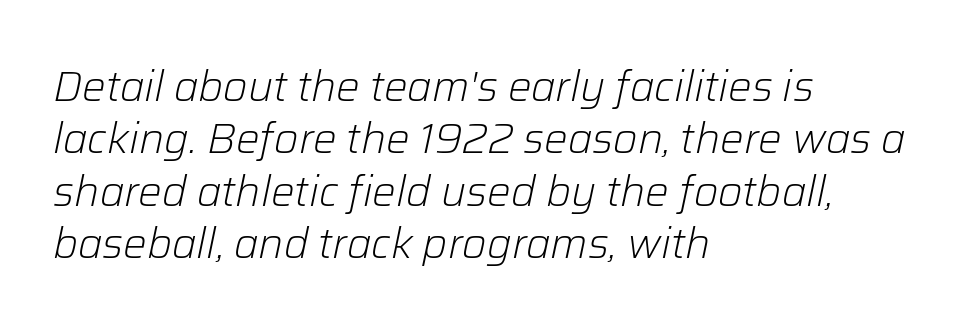
The image shows 42 px light type, italic (leaning right); set left-aligned, normal line spacing (1.25x), normal letter spacing, not underlined; low stroke contrast and a medium x-height.
